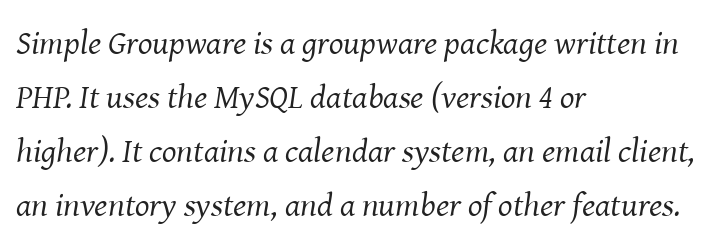
{"serif": "yes", "italic": "yes", "lean": "right", "slant_degrees": 8, "bold": "no", "weight": "regular", "width": "normal", "stroke_contrast": "medium", "x_height": "medium", "monospaced": "no", "underline": "no", "align": "left", "line_spacing": "normal", "line_spacing_ratio": 1.59, "letter_spacing": "normal", "letter_spacing_em": 0.0, "glyph_px": 34}
